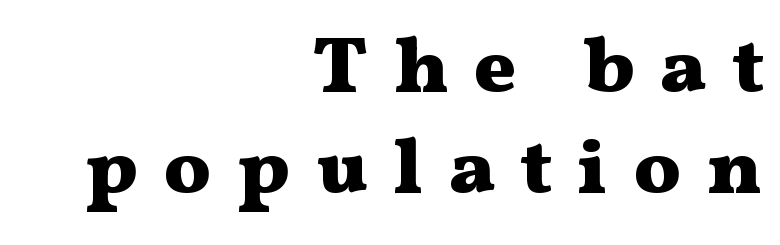
Q: Is the text bold? A: Yes.
Q: Is the text italic (slanted)? A: No, it is upright.
Q: Is the typeface a serif or a sans-serif typeface? A: Serif.
Q: Is the text underlined? A: No.
Q: How is the paragraph aligned? A: Right-aligned.
Q: Is the spacing between letters normal or unusually wide? A: Unusually wide.
Q: Is the spacing between lines tight, normal or loose? A: Normal.
Q: Width (condensed, normal, or wide)? A: Wide.
Q: Stroke contrast? A: Medium.
Q: x-height? A: Medium.
Q: Monospaced? A: No.
